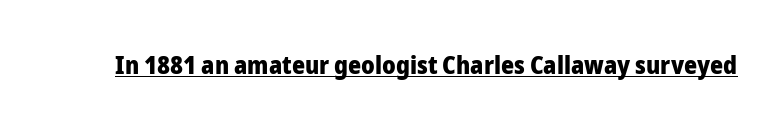
Q: Is the text bold? A: Yes.
Q: Is the text italic (slanted)? A: No, it is upright.
Q: Is the text underlined? A: Yes.
Q: Is the spacing between letters normal or unusually wide? A: Normal.
